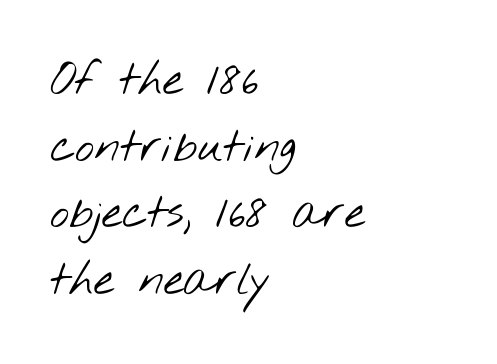
{"serif": "no", "bold": "no", "weight": "light", "width": "wide", "stroke_contrast": "low", "x_height": "small", "monospaced": "no", "underline": "no", "align": "left", "line_spacing": "normal", "line_spacing_ratio": 1.45, "letter_spacing": "normal", "letter_spacing_em": 0.0, "glyph_px": 46}
